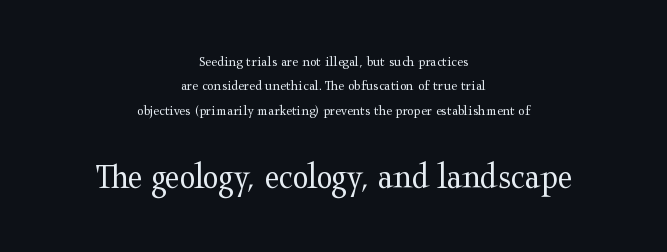
The rows are spaced the way most documents space them. What stands out about the letter spacing? Nothing — it is the standard amount. Stroke mass is kept to a normal reading level or below. This is serif lettering, the kind often seen in printed books. Only glyphs here, with clear space below each row.
